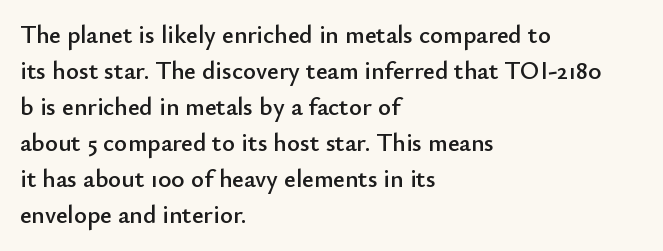
Vertically, the passage feels balanced, rows spaced as you'd expect. Every character sits straight up, as roman type does. A typesetter would call this zero additional tracking. Each line starts at the same left margin while the right side varies. Descenders are the only things crossing below the line.
